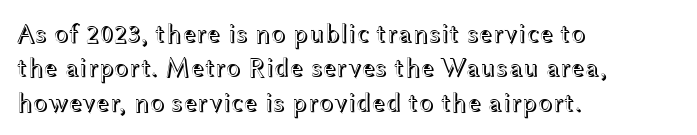
{"italic": "no", "underline": "no", "align": "left", "line_spacing": "normal", "line_spacing_ratio": 1.27, "letter_spacing": "normal", "letter_spacing_em": 0.0, "glyph_px": 27}
